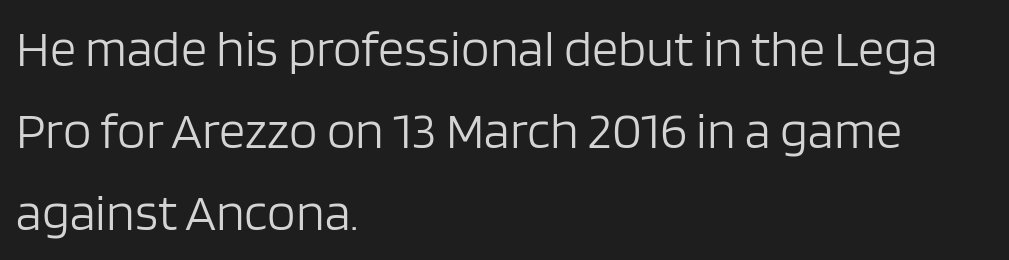
{"serif": "no", "italic": "no", "bold": "no", "weight": "light", "width": "normal", "stroke_contrast": "low", "x_height": "large", "monospaced": "no", "underline": "no", "align": "left", "line_spacing": "normal", "line_spacing_ratio": 1.58, "letter_spacing": "normal", "letter_spacing_em": 0.0, "glyph_px": 52}
